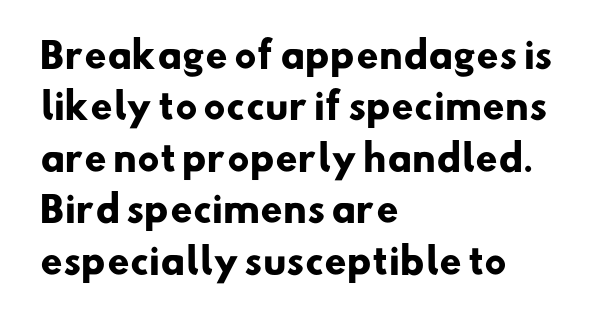
The image shows 35 px heavy sans-serif type; set left-aligned, normal line spacing (1.47x), normal letter spacing, not underlined; low stroke contrast and a small x-height.
